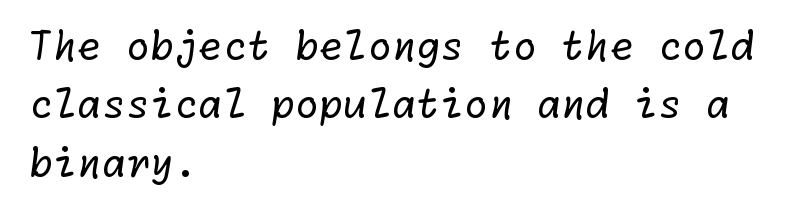
You could call the tracking neutral — neither tight nor loose. This sample keeps an unexceptional amount of space between lines. The rendering anchors every line to the left-hand side. Quick note: underline off. This is sans-serif lettering, the kind often seen on screens and signage. Is the stroke heavy? The answer is a plain regular-or-lighter.
